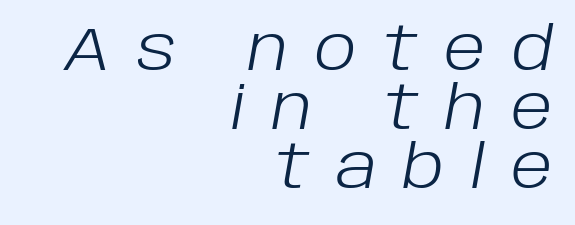
Letter spacing: wide. Here the designer chose a conventional face with non-uniform glyph widths. Letters rest on an invisible, unmarked baseline. Teacher's note: observe the even right margin — that is flush-right alignment. Caption: face not bold, strokes unweighted. The font's italic variant was chosen for this text.
